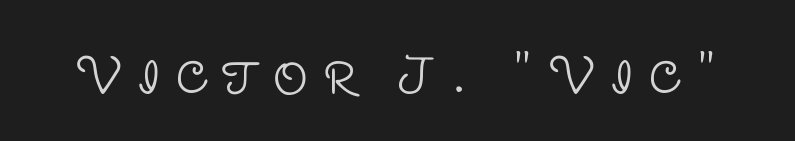
The image shows 50 px light sans-serif type; set unusually wide letter spacing (+0.28 em), not underlined; low stroke contrast and a large x-height.
